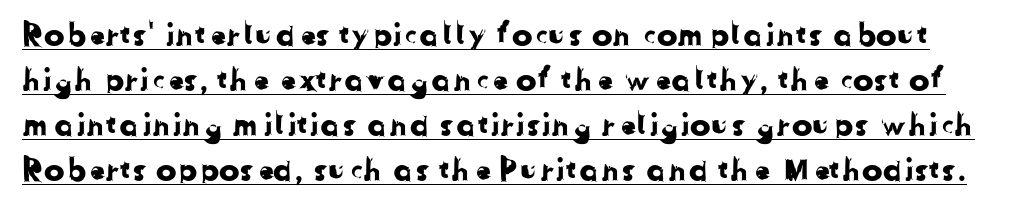
The image shows 31 px sans-serif type; set normal line spacing (1.45x), normal letter spacing, underlined; low stroke contrast and a medium x-height.
